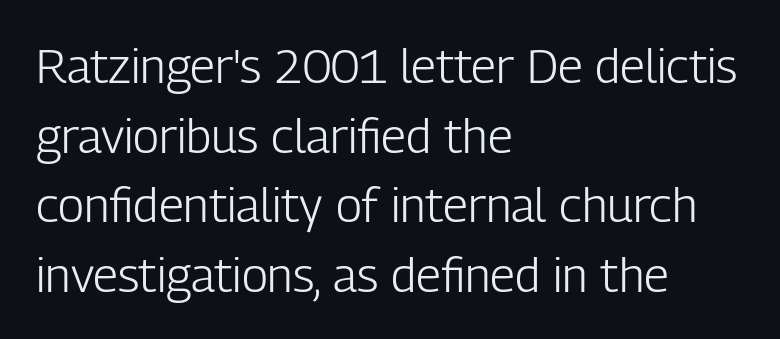
No extra ink here — the face is not bold. Honestly, there is no underline to notice here at all. Character widths vary here, with narrow letters taking less room than wide ones. Leading matches the norm, producing a regular column.
